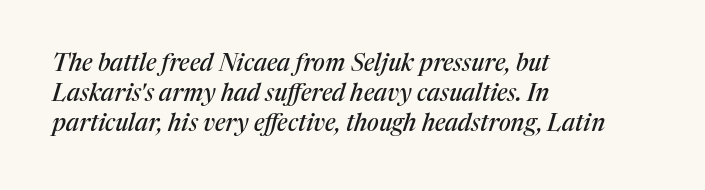
{"italic": "yes", "lean": "right", "slant_degrees": 17, "underline": "no", "align": "left", "line_spacing": "normal", "line_spacing_ratio": 1.26, "letter_spacing": "normal", "letter_spacing_em": 0.0, "glyph_px": 24}
